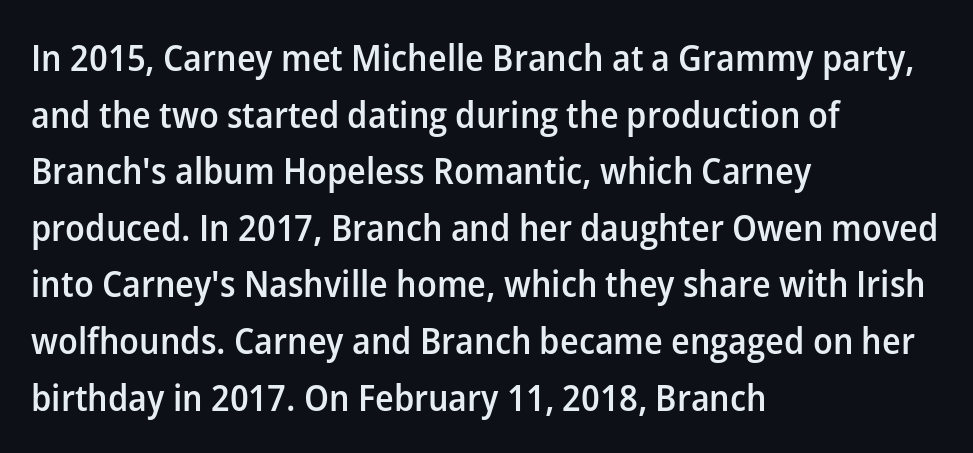
This sample uses plain, unmodified letter spacing. This is the regular roman posture of the typeface. Is this a sans? Yes — the strokes have no serifs. Notice how the passage keeps a crisp vertical edge on the left only.
